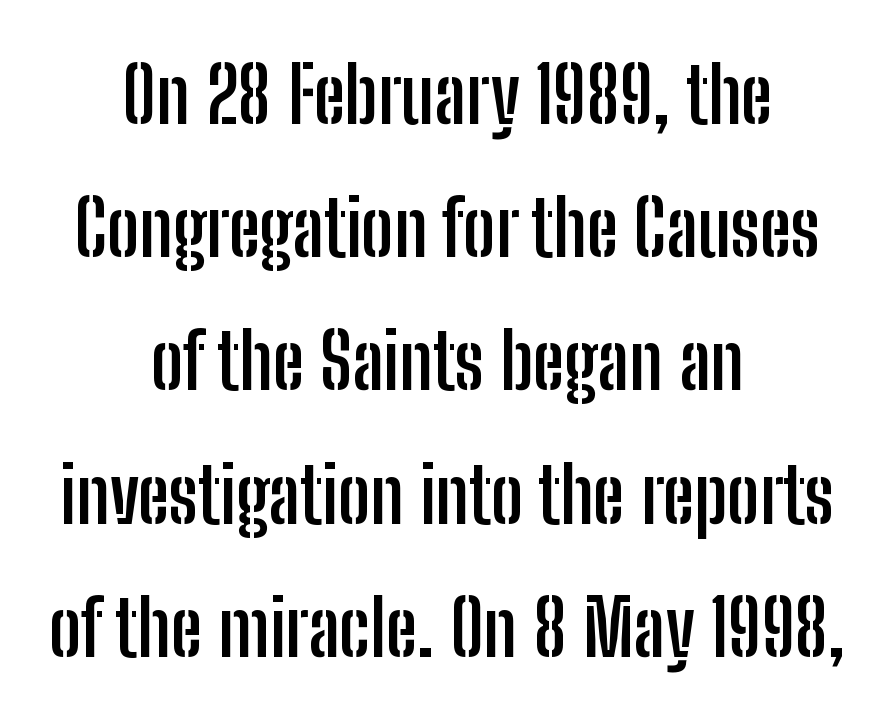
{"serif": "no", "italic": "no", "bold": "yes", "weight": "semibold", "width": "condensed", "stroke_contrast": "low", "x_height": "medium", "monospaced": "no", "underline": "no", "align": "center", "line_spacing_ratio": 1.73, "letter_spacing": "normal", "letter_spacing_em": 0.0, "glyph_px": 77}
